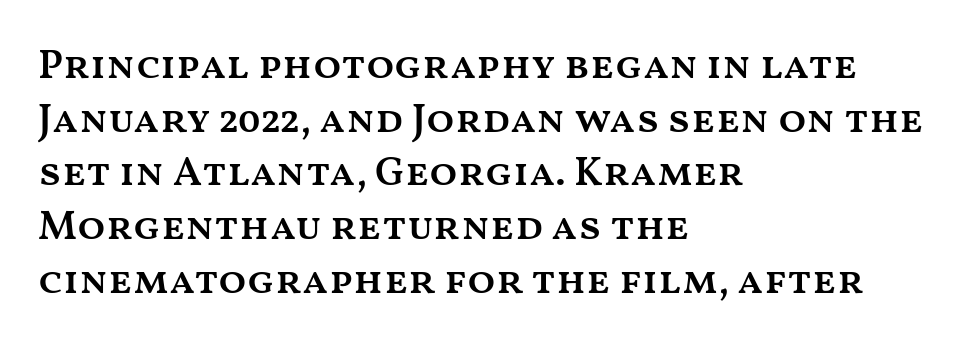
{"italic": "no", "bold": "semi", "weight": "semibold", "width": "wide", "stroke_contrast": "medium", "x_height": "medium", "monospaced": "no", "underline": "no", "align": "left", "line_spacing": "normal", "line_spacing_ratio": 1.31, "letter_spacing": "normal", "letter_spacing_em": 0.0, "glyph_px": 41}
